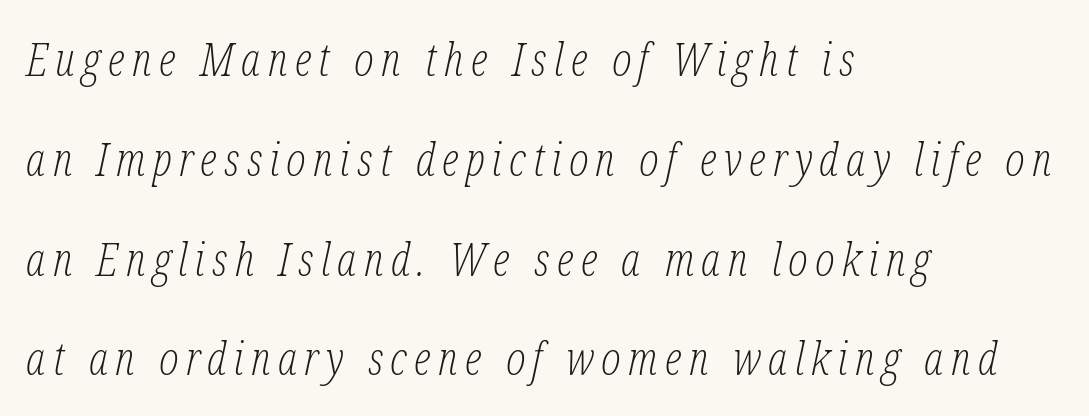
{"serif": "yes", "italic": "yes", "lean": "right", "slant_degrees": 12, "bold": "no", "weight": "light", "width": "condensed", "stroke_contrast": "low", "x_height": "medium", "monospaced": "no", "underline": "no", "align": "left", "line_spacing": "loose", "line_spacing_ratio": 2.17, "glyph_px": 46}
